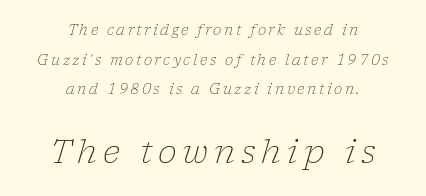
Q: Is the text bold? A: No.
Q: Is the text italic (slanted)? A: Yes, it leans right by about 17 degrees.
Q: Is the typeface a serif or a sans-serif typeface? A: Serif.
Q: Is the text underlined? A: No.
Q: How is the paragraph aligned? A: Centered.
Q: Is the spacing between lines tight, normal or loose? A: Loose.
Q: Which block of text is set in a larger size, the first (top) or the second (bottom)? A: The second (bottom) one.
Q: Width (condensed, normal, or wide)? A: Normal.
Q: Stroke contrast? A: Low.
Q: x-height? A: Medium.
Q: Monospaced? A: No.
